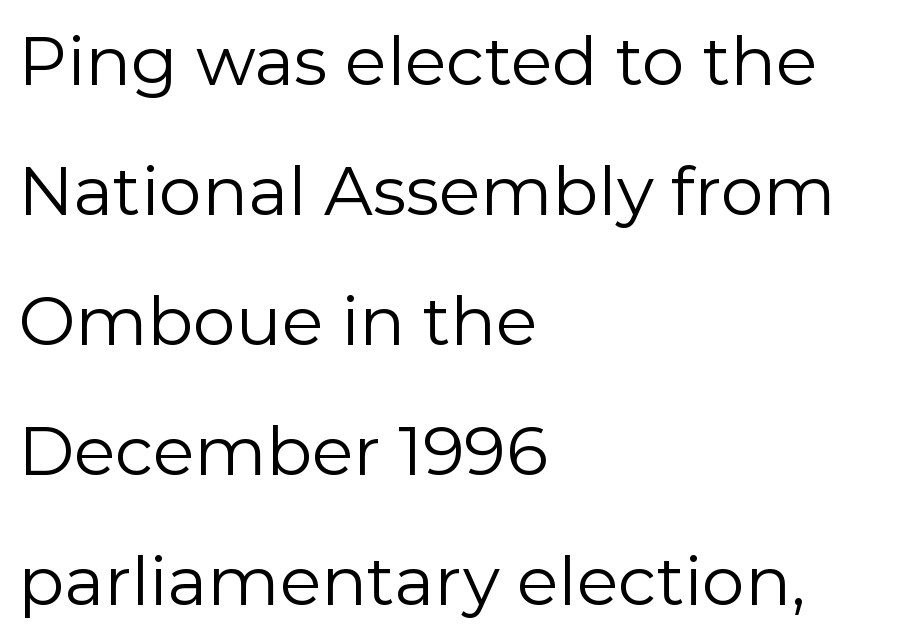
Note: no serifs on the glyphs. This sample has the flowing, uneven cadence of proportional lettering. Typeset ragged right — the left edge is the straight one. This sample trades compactness for vertical openness between lines. In terms of posture, this sample is upright. Letters rest on an invisible, unmarked baseline.
